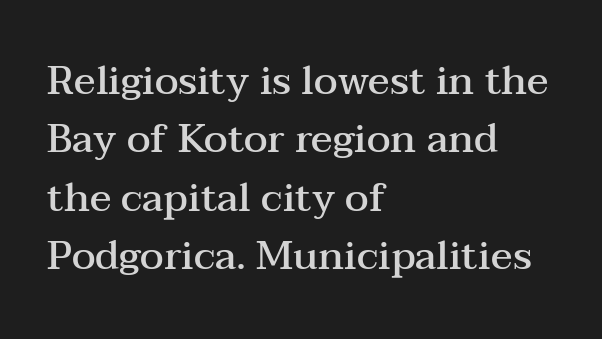
The image shows 40 px semibold, wide serif type, upright; set left-aligned, normal line spacing (1.46x), normal letter spacing, not underlined; medium stroke contrast and a medium x-height.
